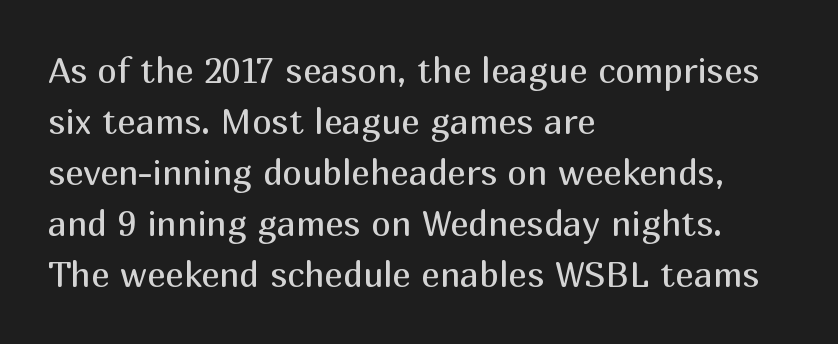
Does the copy run flush right? No — it runs flush left. A bare baseline throughout the passage. Think of a printed novel: that variable character pitch is what you see here. The face used here is a sans, in the tradition of grotesques and geometrics. Heaviness? Minimal to ordinary, like unemphasized prose. Interline gaps are of average width in this sample.
